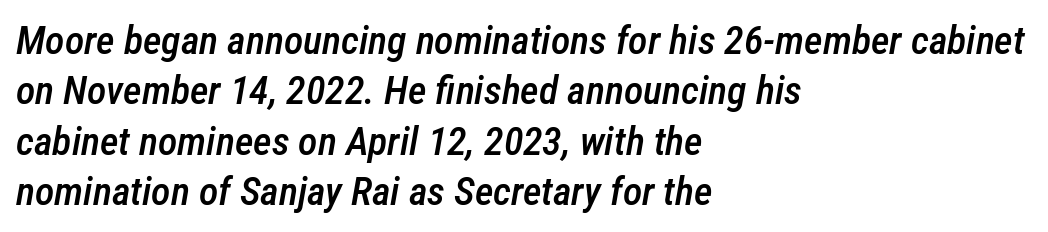
Q: Is the text bold? A: Semi-bold.
Q: Is the text italic (slanted)? A: Yes, it leans right by about 12 degrees.
Q: Is the text underlined? A: No.
Q: How is the paragraph aligned? A: Left-aligned.
Q: Is the spacing between letters normal or unusually wide? A: Normal.
Q: Is the spacing between lines tight, normal or loose? A: Normal.
Q: Width (condensed, normal, or wide)? A: Condensed.
Q: Stroke contrast? A: Low.
Q: x-height? A: Medium.
Q: Monospaced? A: No.
